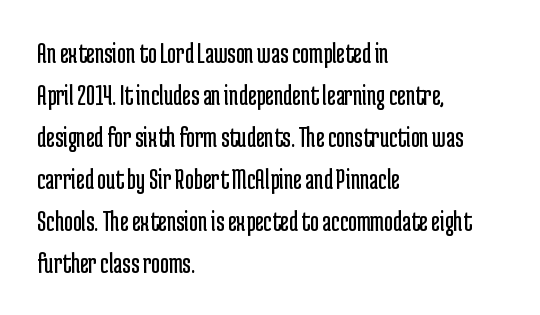
{"serif": "no", "italic": "no", "bold": "no", "weight": "regular", "width": "condensed", "stroke_contrast": "low", "x_height": "medium", "monospaced": "no", "underline": "no", "align": "left", "line_spacing": "normal", "line_spacing_ratio": 1.4, "letter_spacing": "normal", "letter_spacing_em": 0.0, "glyph_px": 30}
